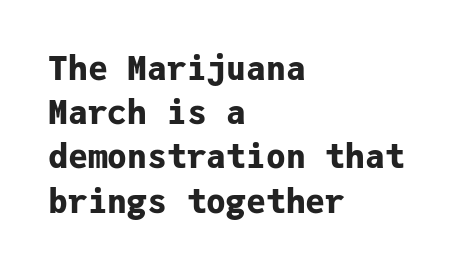
Italic? Not at all — the glyphs are vertical. Reading down the column, the eye jumps a familiar distance to each next line. Looks like terminal output: every glyph gets an equal slot. Descenders hang freely into open space.
